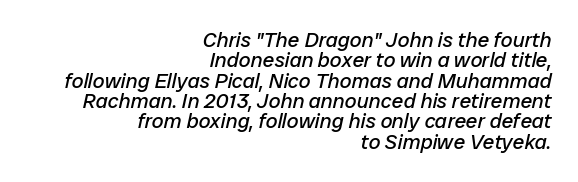
Q: Is the text bold? A: No.
Q: Is the text italic (slanted)? A: Yes, it leans right by about 12 degrees.
Q: Is the text underlined? A: No.
Q: How is the paragraph aligned? A: Right-aligned.
Q: Is the spacing between letters normal or unusually wide? A: Normal.
Q: Is the spacing between lines tight, normal or loose? A: Tight.
